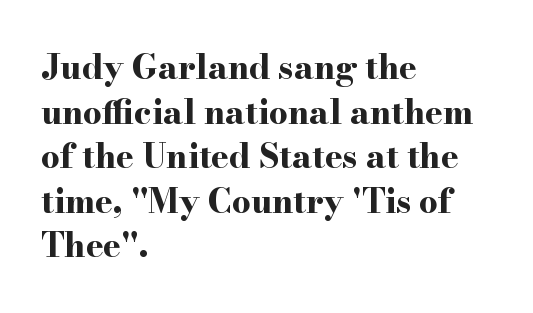
Q: Is the text bold? A: Yes.
Q: Is the text italic (slanted)? A: No, it is upright.
Q: Is the typeface a serif or a sans-serif typeface? A: Serif.
Q: Is the text underlined? A: No.
Q: How is the paragraph aligned? A: Left-aligned.
Q: Is the spacing between letters normal or unusually wide? A: Normal.
Q: Is the spacing between lines tight, normal or loose? A: Normal.
Q: Width (condensed, normal, or wide)? A: Wide.
Q: Stroke contrast? A: High.
Q: x-height? A: Small.
Q: Monospaced? A: No.
